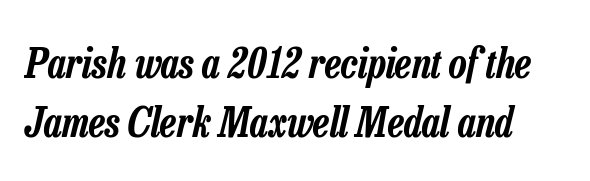
Descenders are the only things crossing below the line. Varying glyph widths throughout — classic text-font behaviour. The block of text has a typical density, with ordinary space between rows. The axis of the letterforms is tilted away from vertical. Here the glyphs are tracked normally, forming tight word shapes.
